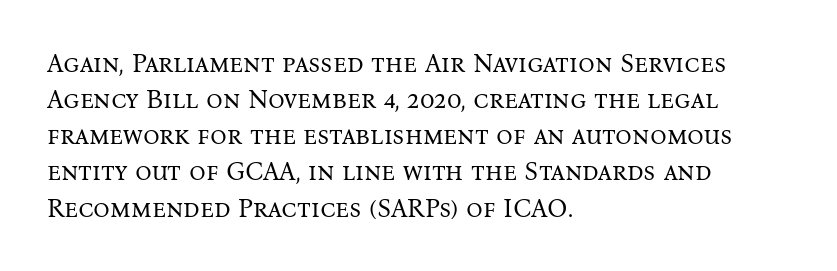
{"italic": "no", "bold": "no", "underline": "no", "align": "left", "line_spacing": "normal", "line_spacing_ratio": 1.39, "letter_spacing": "normal", "letter_spacing_em": 0.0, "glyph_px": 26}
